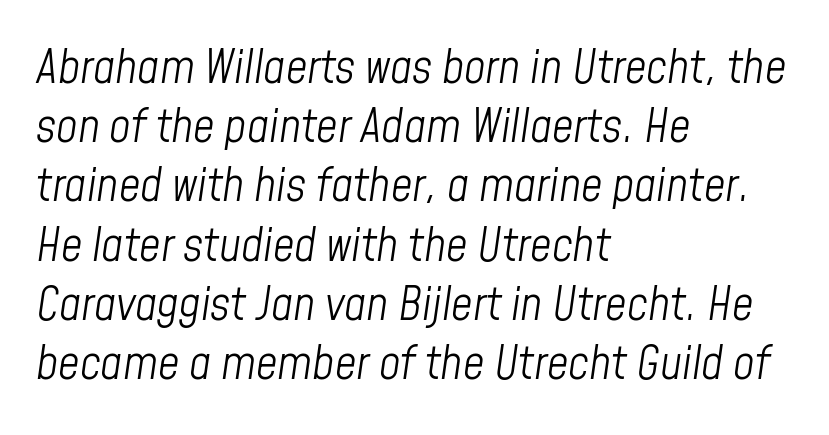
Do the characters align in a grid? No, the font is proportional. Spacing between characters is what you'd get straight out of the box. Would a proofreader flag this as italicized? Yes. On a weight scale, this lands at 450 or below. How would I describe the line gaps? Plain and ordinary.
